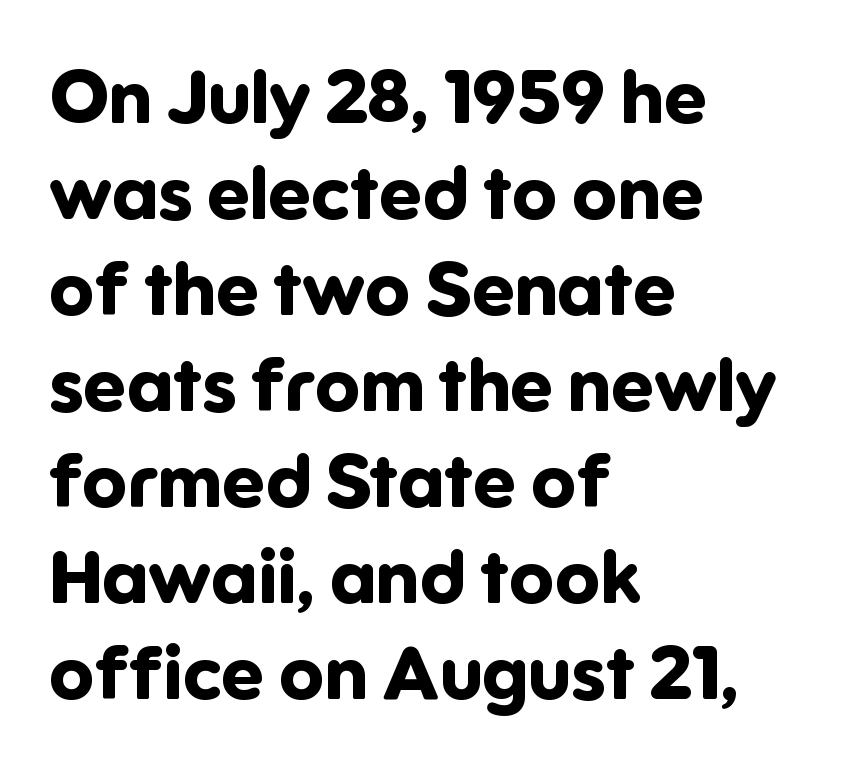
Q: Is the text bold? A: Yes.
Q: Is the text italic (slanted)? A: No, it is upright.
Q: Is the typeface a serif or a sans-serif typeface? A: Sans-serif.
Q: Is the text underlined? A: No.
Q: How is the paragraph aligned? A: Left-aligned.
Q: Is the spacing between letters normal or unusually wide? A: Normal.
Q: Is the spacing between lines tight, normal or loose? A: Normal.
Q: Width (condensed, normal, or wide)? A: Normal.
Q: Stroke contrast? A: Low.
Q: x-height? A: Medium.
Q: Monospaced? A: No.
